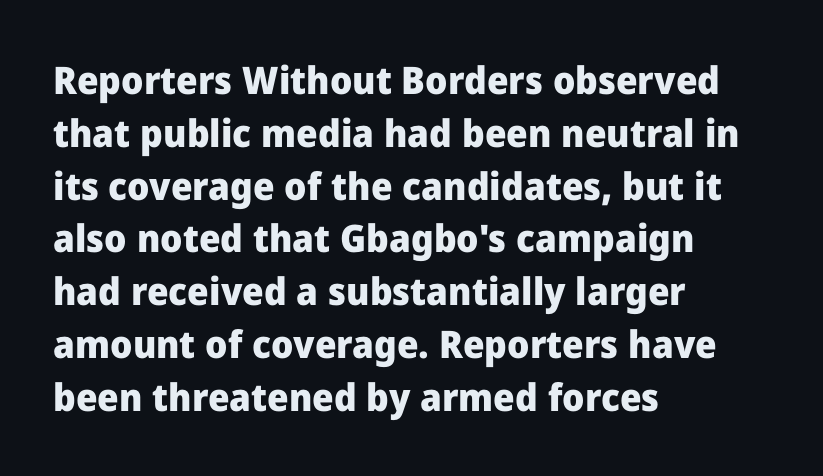
Every row of glyphs begins at an identical x-position on the left. The typesetting leans heavy: a genuine bold. Tall strokes in this sample are plumb rather than angled. Descenders are the only things crossing below the line. Each letter keeps its own natural width here, so spacing adapts to shape. The face used here is a sans, in the tradition of grotesques and geometrics.
